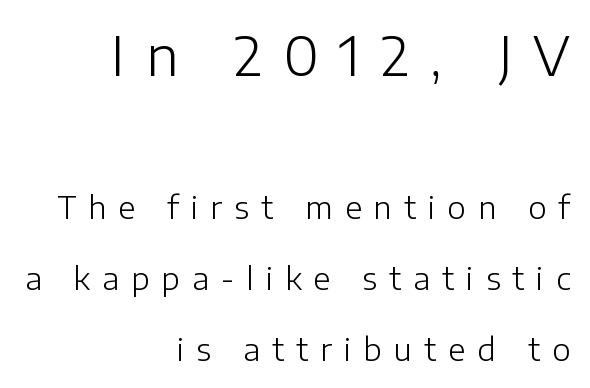
Q: Is the text bold? A: No.
Q: Is the text italic (slanted)? A: No, it is upright.
Q: Is the typeface a serif or a sans-serif typeface? A: Sans-serif.
Q: Is the text underlined? A: No.
Q: How is the paragraph aligned? A: Right-aligned.
Q: Is the spacing between letters normal or unusually wide? A: Unusually wide.
Q: Is the spacing between lines tight, normal or loose? A: Loose.
Q: Which block of text is set in a larger size, the first (top) or the second (bottom)? A: The first (top) one.
Q: Width (condensed, normal, or wide)? A: Normal.
Q: Stroke contrast? A: Low.
Q: x-height? A: Medium.
Q: Monospaced? A: No.
